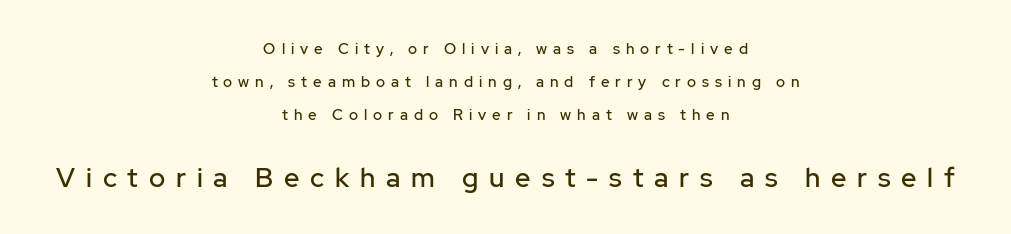
Q: Is the text italic (slanted)? A: No, it is upright.
Q: Is the text underlined? A: No.
Q: How is the paragraph aligned? A: Centered.
Q: Is the spacing between letters normal or unusually wide? A: Unusually wide.
Q: Is the spacing between lines tight, normal or loose? A: Loose.
Q: Which block of text is set in a larger size, the first (top) or the second (bottom)? A: The second (bottom) one.
